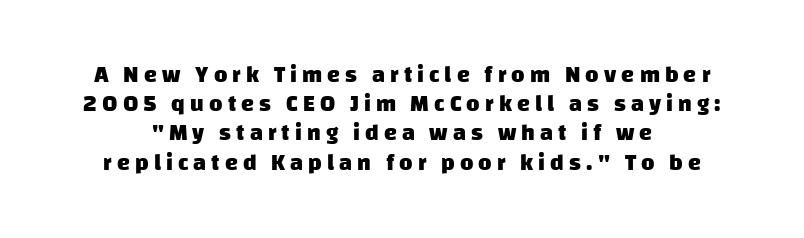
Q: Is the text bold? A: Yes.
Q: Is the text underlined? A: No.
Q: Is the spacing between letters normal or unusually wide? A: Unusually wide.
Q: Is the spacing between lines tight, normal or loose? A: Normal.
